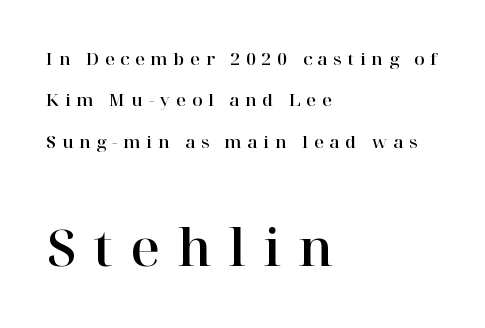
{"serif": "yes", "italic": "no", "width": "normal", "stroke_contrast": "high", "x_height": "medium", "monospaced": "no", "underline": "no", "align": "left", "line_spacing": "loose", "line_spacing_ratio": 2.44, "letter_spacing": "wide", "letter_spacing_em": 0.34, "larger_block": "second", "size_ratio": 3.0, "glyph_px": 51}
